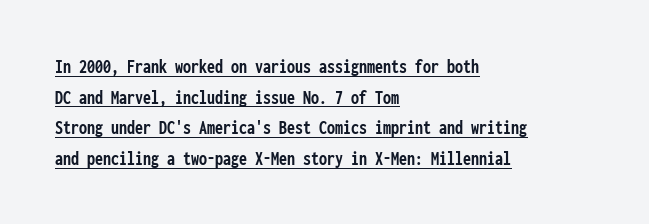
The image shows 20 px bold type, upright; set left-aligned, normal line spacing (1.53x), normal letter spacing, underlined.
